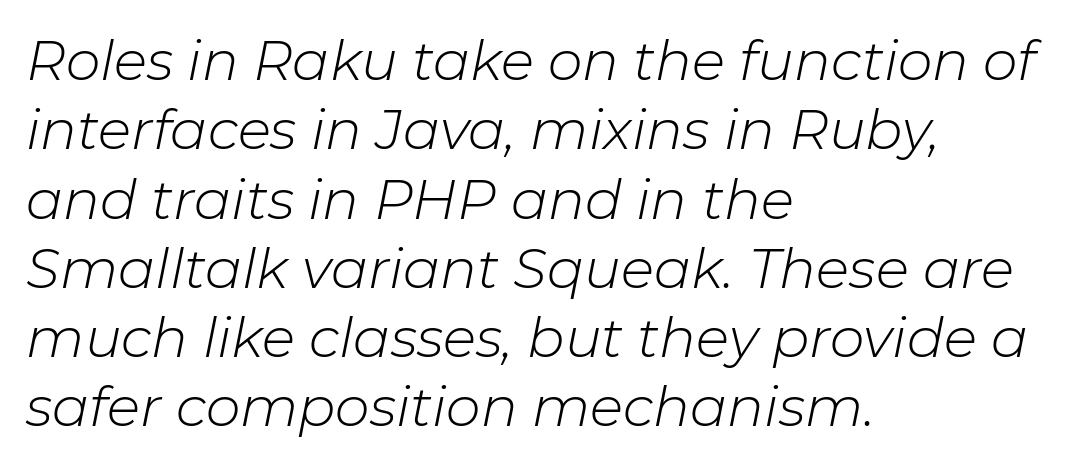
Q: Is the text bold? A: No.
Q: Is the text italic (slanted)? A: Yes, it leans right by about 11 degrees.
Q: Is the text underlined? A: No.
Q: How is the paragraph aligned? A: Left-aligned.
Q: Is the spacing between letters normal or unusually wide? A: Normal.
Q: Is the spacing between lines tight, normal or loose? A: Normal.
Q: Width (condensed, normal, or wide)? A: Normal.
Q: Stroke contrast? A: Low.
Q: x-height? A: Medium.
Q: Monospaced? A: No.
